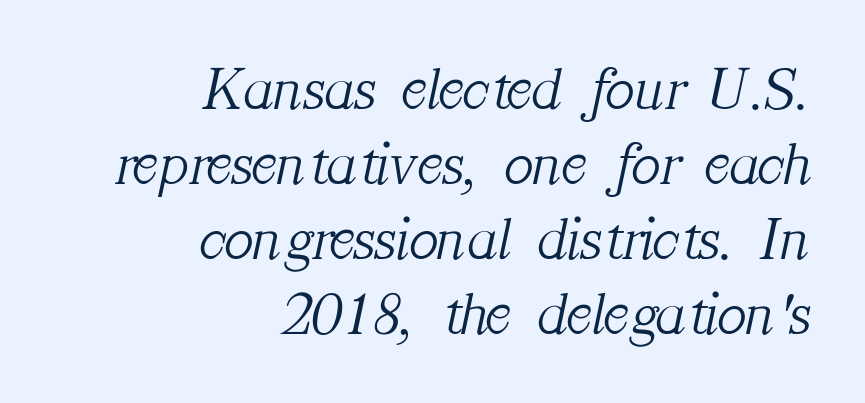
The image shows 61 px light serif type, italic (leaning right); set right-aligned, line spacing 1.23x, normal letter spacing, not underlined; medium stroke contrast and a medium x-height.
